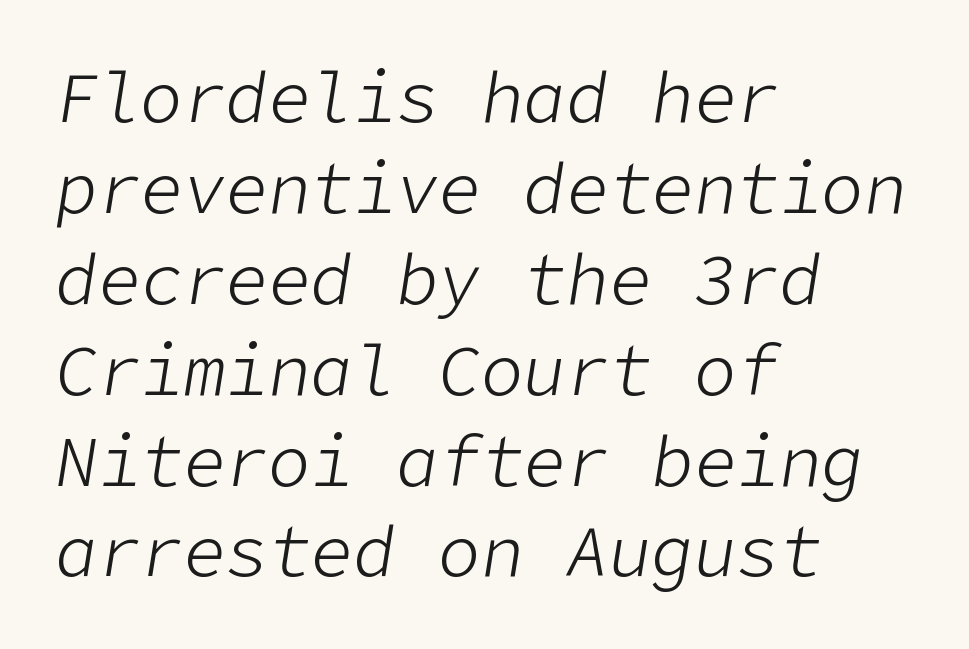
Q: Is the text bold? A: No.
Q: Is the text italic (slanted)? A: Yes, it leans right by about 9 degrees.
Q: Is the text underlined? A: No.
Q: How is the paragraph aligned? A: Left-aligned.
Q: Is the spacing between letters normal or unusually wide? A: Normal.
Q: Is the spacing between lines tight, normal or loose? A: Normal.
Q: Width (condensed, normal, or wide)? A: Normal.
Q: Stroke contrast? A: Low.
Q: x-height? A: Medium.
